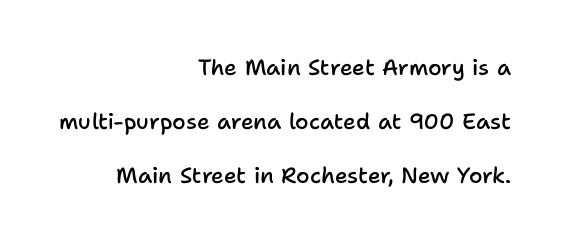
The letters are semibold — heavier than regular but short of a full bold. Each line ends at the same right margin while the left side varies. The foot of each line stays bare and open. Does the lettering tilt? It doesn't — this is upright.
